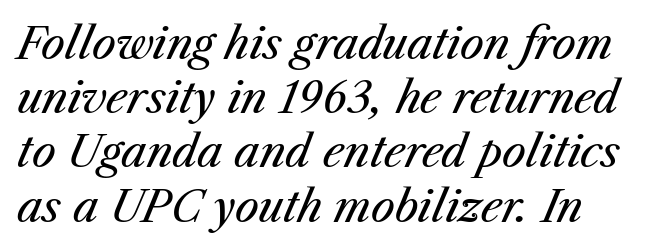
Q: Is the text bold? A: No.
Q: Is the text italic (slanted)? A: Yes, it leans right by about 23 degrees.
Q: Is the text underlined? A: No.
Q: Is the spacing between letters normal or unusually wide? A: Normal.
Q: Is the spacing between lines tight, normal or loose? A: Normal.
Q: Width (condensed, normal, or wide)? A: Normal.
Q: Stroke contrast? A: Medium.
Q: x-height? A: Medium.
Q: Monospaced? A: No.
